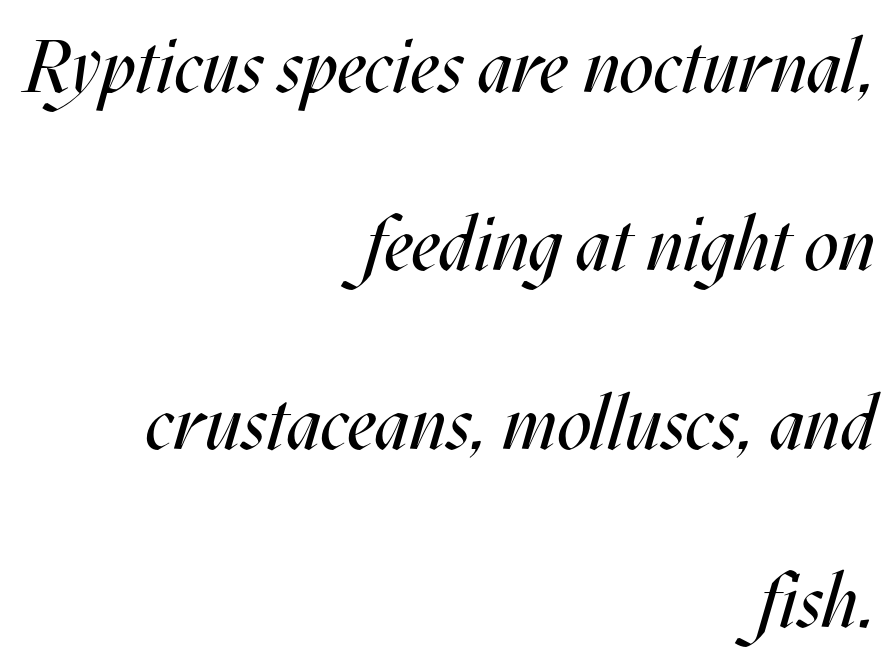
Q: Is the text bold? A: No.
Q: Is the text italic (slanted)? A: Yes, it leans right by about 17 degrees.
Q: Is the text underlined? A: No.
Q: How is the paragraph aligned? A: Right-aligned.
Q: Is the spacing between letters normal or unusually wide? A: Normal.
Q: Is the spacing between lines tight, normal or loose? A: Loose.
Q: Width (condensed, normal, or wide)? A: Condensed.
Q: Stroke contrast? A: Medium.
Q: x-height? A: Large.
Q: Monospaced? A: No.
